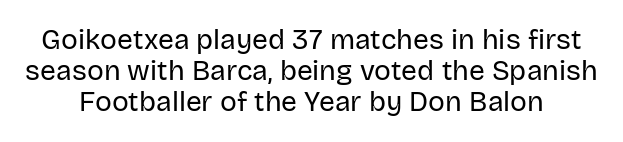
{"serif": "no", "italic": "no", "bold": "no", "weight": "regular", "width": "normal", "stroke_contrast": "low", "x_height": "large", "monospaced": "no", "underline": "no", "line_spacing": "tight", "line_spacing_ratio": 1.11, "letter_spacing": "normal", "letter_spacing_em": 0.0, "glyph_px": 28}
